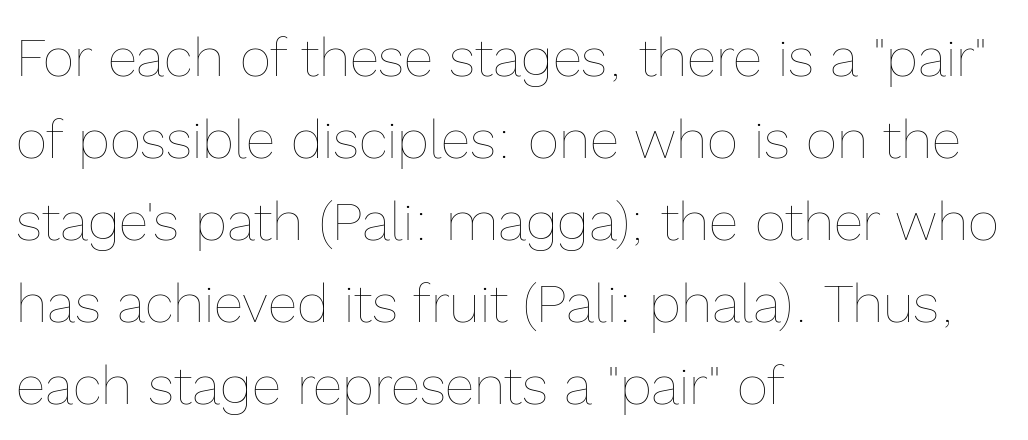
Rule under the text: the space is simply empty. The rendering keeps characters at their native spacing. This block has exactly the height ordinary leading produces. All the whitespace from short lines collects on the right.
